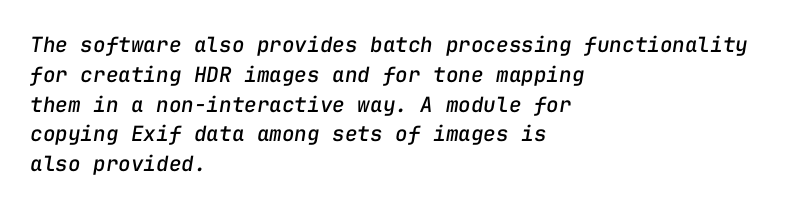
{"italic": "yes", "lean": "right", "slant_degrees": 9, "underline": "no", "align": "left", "line_spacing": "normal", "line_spacing_ratio": 1.42, "letter_spacing": "normal", "letter_spacing_em": 0.0, "glyph_px": 21}
